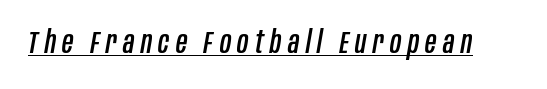
Q: Is the text italic (slanted)? A: Yes, it leans right by about 10 degrees.
Q: Is the text underlined? A: Yes.
Q: Is the spacing between letters normal or unusually wide? A: Unusually wide.
Q: Width (condensed, normal, or wide)? A: Condensed.
Q: Stroke contrast? A: Low.
Q: x-height? A: Large.
Q: Monospaced? A: No.
